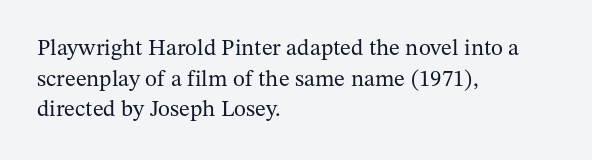
Q: Is the text bold? A: No.
Q: Is the text italic (slanted)? A: No, it is upright.
Q: Is the text underlined? A: No.
Q: How is the paragraph aligned? A: Left-aligned.
Q: Is the spacing between letters normal or unusually wide? A: Normal.
Q: Is the spacing between lines tight, normal or loose? A: Normal.
